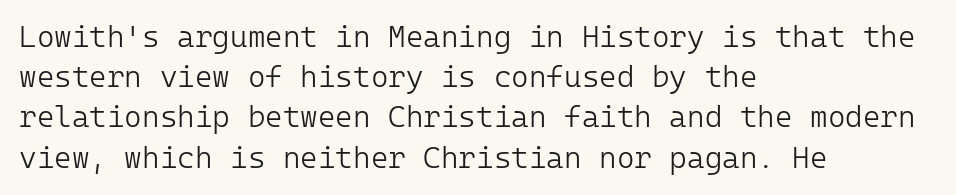
{"serif": "no", "italic": "no", "bold": "no", "weight": "light", "width": "normal", "stroke_contrast": "low", "x_height": "medium", "underline": "no", "align": "left", "line_spacing": "normal", "line_spacing_ratio": 1.34, "letter_spacing": "normal", "letter_spacing_em": 0.0, "glyph_px": 30}
